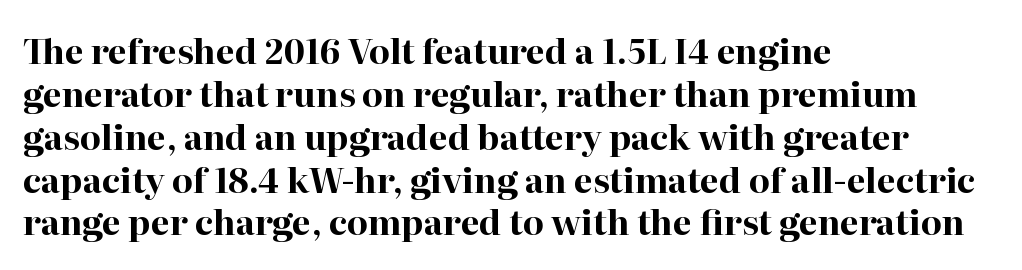
The image shows 34 px bold serif type, upright; set left-aligned, normal line spacing (1.26x), normal letter spacing, not underlined; high stroke contrast and a medium x-height.
